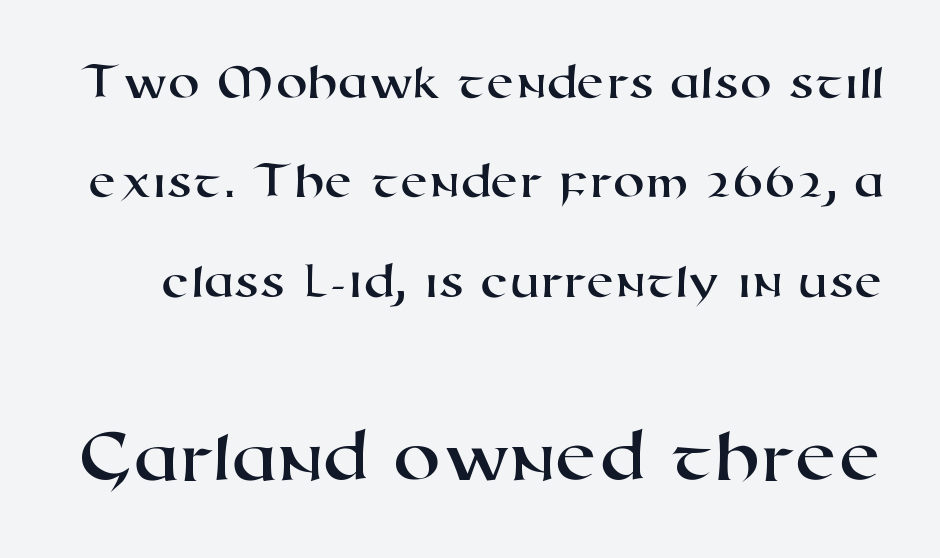
{"serif": "no", "width": "wide", "stroke_contrast": "high", "x_height": "medium", "monospaced": "no", "underline": "no", "line_spacing": "loose", "line_spacing_ratio": 1.95, "letter_spacing": "normal", "letter_spacing_em": 0.0, "larger_block": "second", "size_ratio": 1.51, "glyph_px": 77}
